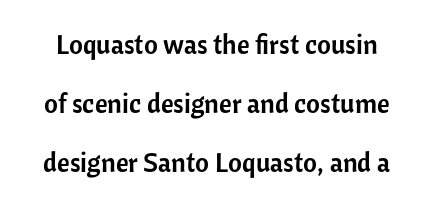
Q: Is the text italic (slanted)? A: No, it is upright.
Q: Is the text underlined? A: No.
Q: Is the spacing between letters normal or unusually wide? A: Normal.
Q: Is the spacing between lines tight, normal or loose? A: Loose.
